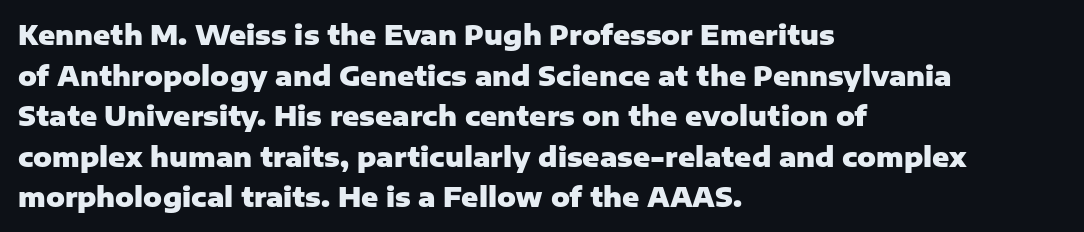
Students, note that the glyphs here touch the page at normal intervals. Lines of text with bare space underneath. Short and long lines alike share a common starting point at left. The font's upright variant was chosen for this text.
